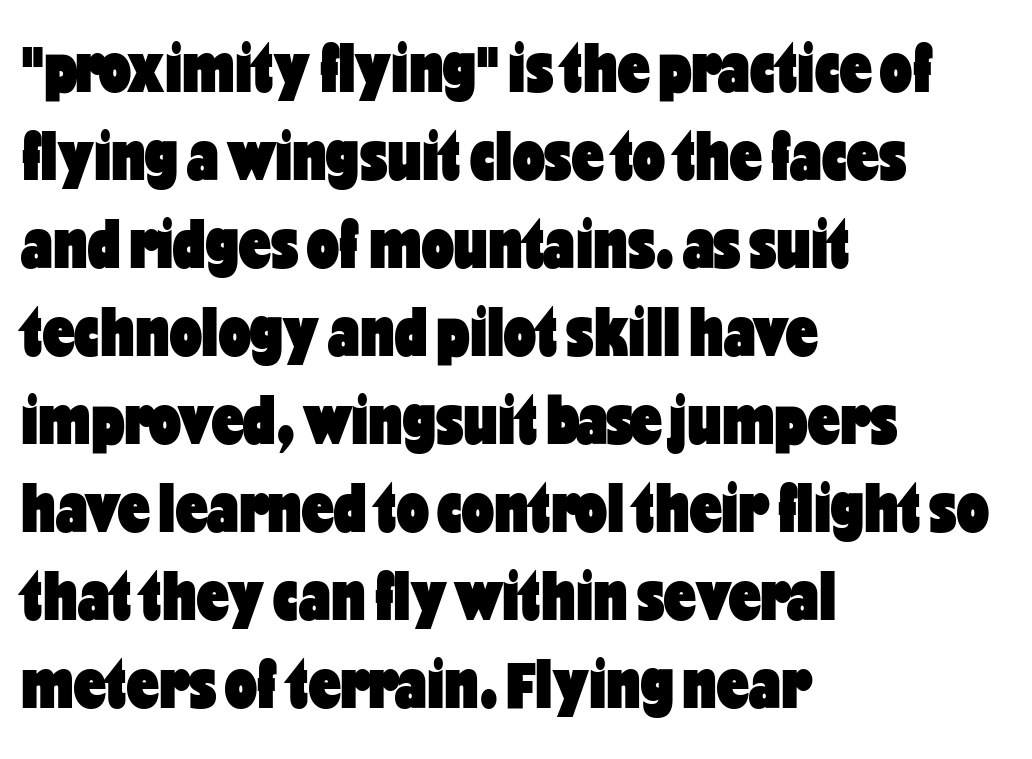
{"serif": "no", "italic": "no", "bold": "yes", "weight": "heavy", "width": "condensed", "stroke_contrast": "low", "x_height": "medium", "monospaced": "no", "underline": "no", "align": "left", "line_spacing_ratio": 1.24, "letter_spacing": "normal", "letter_spacing_em": 0.0, "glyph_px": 71}
